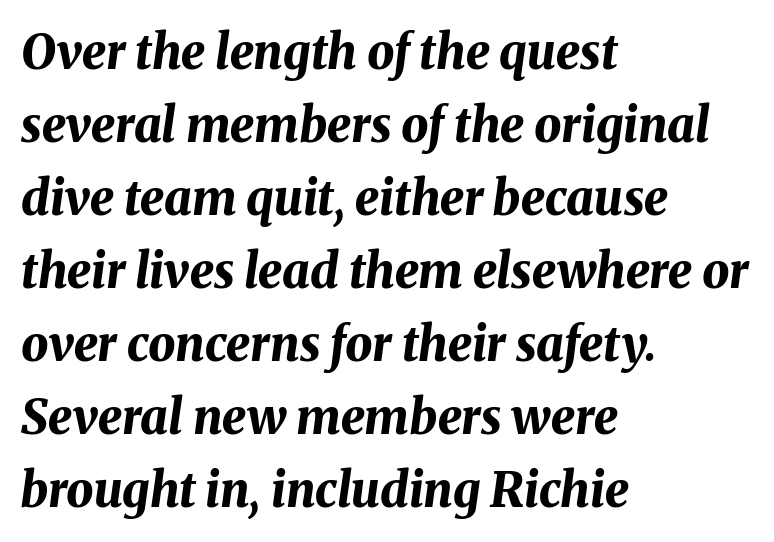
The image shows 48 px bold type, italic (leaning right); set left-aligned, normal line spacing (1.52x), normal letter spacing, not underlined; medium stroke contrast and a medium x-height.
